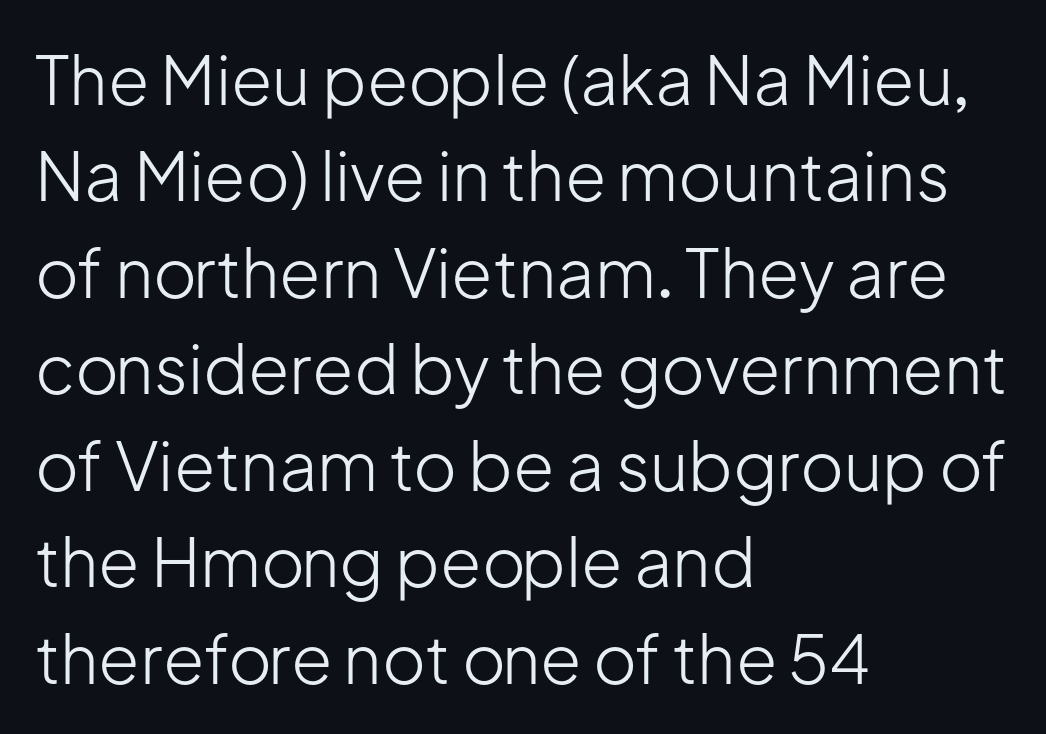
The image shows 67 px light sans-serif type, upright; set left-aligned, normal line spacing (1.44x), normal letter spacing, not underlined; low stroke contrast and a medium x-height.
